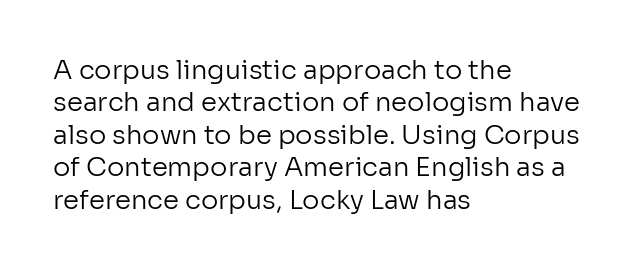
The image shows 26 px text type, upright; set left-aligned, normal line spacing (1.25x), normal letter spacing, not underlined.
